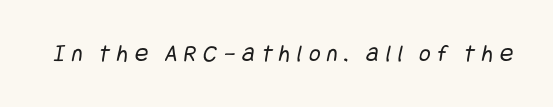
{"bold": "no", "underline": "no", "letter_spacing": "wide", "letter_spacing_em": 0.27, "glyph_px": 25}
